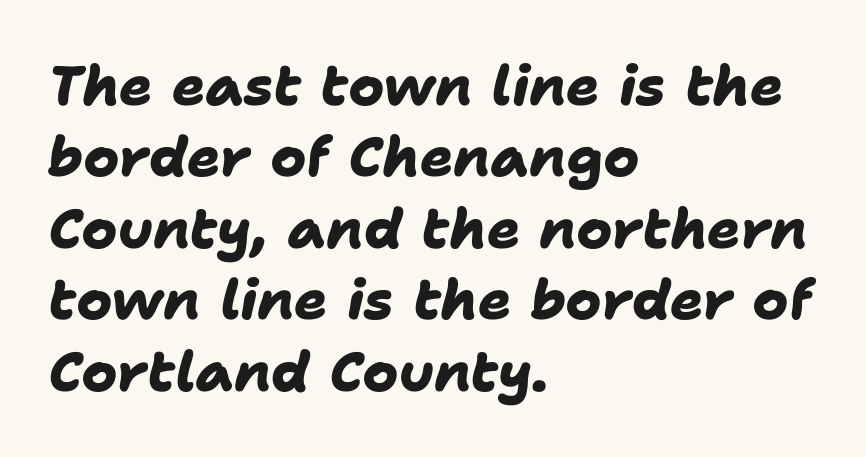
Q: Is the text bold? A: Yes.
Q: Is the typeface a serif or a sans-serif typeface? A: Sans-serif.
Q: Is the text underlined? A: No.
Q: How is the paragraph aligned? A: Left-aligned.
Q: Is the spacing between letters normal or unusually wide? A: Normal.
Q: Is the spacing between lines tight, normal or loose? A: Normal.
Q: Width (condensed, normal, or wide)? A: Normal.
Q: Stroke contrast? A: Low.
Q: x-height? A: Medium.
Q: Monospaced? A: No.
